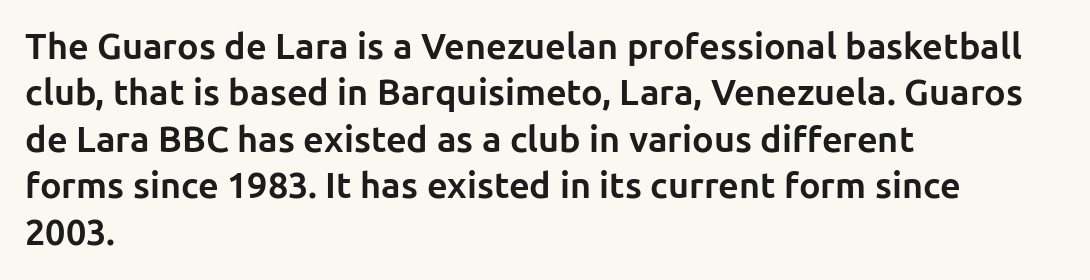
The image shows 36 px bold sans-serif type, upright; set left-aligned, normal line spacing (1.29x), normal letter spacing, not underlined; low stroke contrast and a medium x-height.
